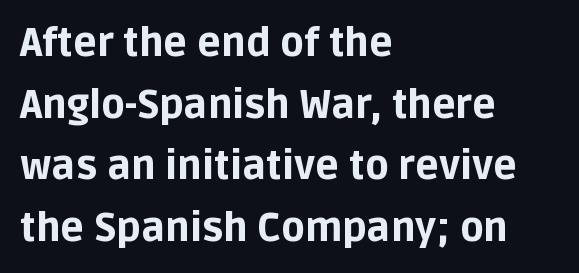
You could call the tracking neutral — neither tight nor loose. The rendering anchors every line to the left-hand side. Varying glyph widths throughout — classic text-font behaviour. These lines sit exactly where default settings would place them. How heavy is the stroke? Heavy — this is a bold. Does the lettering tilt? It doesn't — this is upright.
